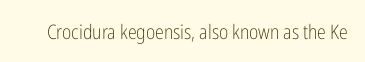
{"italic": "no", "bold": "no", "underline": "no", "letter_spacing": "normal", "letter_spacing_em": 0.0, "glyph_px": 20}
